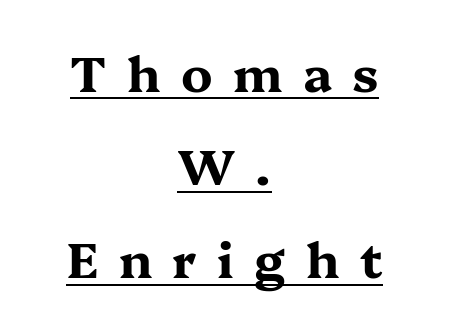
Q: Is the text bold? A: Yes.
Q: Is the text italic (slanted)? A: No, it is upright.
Q: Is the typeface a serif or a sans-serif typeface? A: Serif.
Q: Is the text underlined? A: Yes.
Q: How is the paragraph aligned? A: Centered.
Q: Is the spacing between letters normal or unusually wide? A: Unusually wide.
Q: Is the spacing between lines tight, normal or loose? A: Loose.
Q: Width (condensed, normal, or wide)? A: Wide.
Q: Stroke contrast? A: Medium.
Q: x-height? A: Medium.
Q: Monospaced? A: No.
